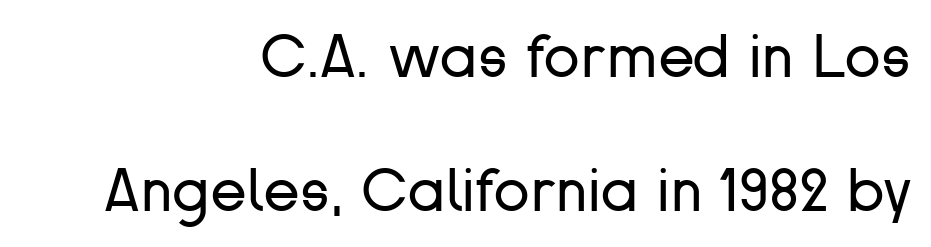
Q: Is the text bold? A: No.
Q: Is the text italic (slanted)? A: No, it is upright.
Q: Is the typeface a serif or a sans-serif typeface? A: Sans-serif.
Q: Is the text underlined? A: No.
Q: How is the paragraph aligned? A: Right-aligned.
Q: Is the spacing between letters normal or unusually wide? A: Normal.
Q: Is the spacing between lines tight, normal or loose? A: Loose.
Q: Width (condensed, normal, or wide)? A: Normal.
Q: Stroke contrast? A: Low.
Q: x-height? A: Medium.
Q: Monospaced? A: No.
